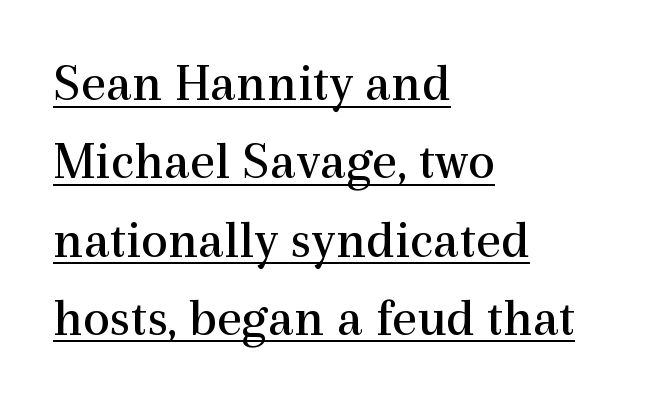
Q: Is the text bold? A: No.
Q: Is the text italic (slanted)? A: No, it is upright.
Q: Is the typeface a serif or a sans-serif typeface? A: Serif.
Q: Is the text underlined? A: Yes.
Q: How is the paragraph aligned? A: Left-aligned.
Q: Is the spacing between letters normal or unusually wide? A: Normal.
Q: Is the spacing between lines tight, normal or loose? A: Normal.
Q: Width (condensed, normal, or wide)? A: Normal.
Q: x-height? A: Medium.
Q: Monospaced? A: No.
